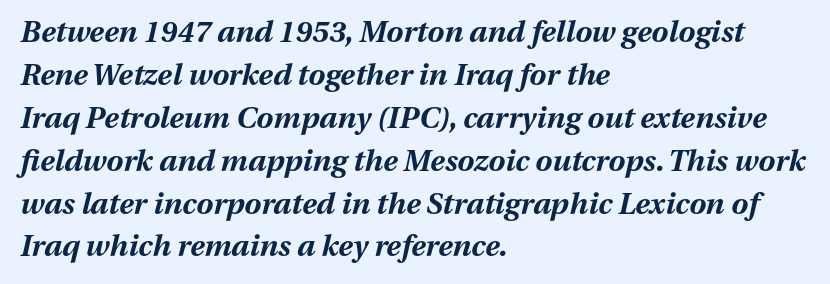
Q: Is the text bold? A: Yes.
Q: Is the text italic (slanted)? A: Yes, it leans right by about 13 degrees.
Q: Is the text underlined? A: No.
Q: How is the paragraph aligned? A: Left-aligned.
Q: Is the spacing between letters normal or unusually wide? A: Normal.
Q: Is the spacing between lines tight, normal or loose? A: Normal.
Q: Width (condensed, normal, or wide)? A: Normal.
Q: Stroke contrast? A: Medium.
Q: x-height? A: Medium.
Q: Monospaced? A: No.
